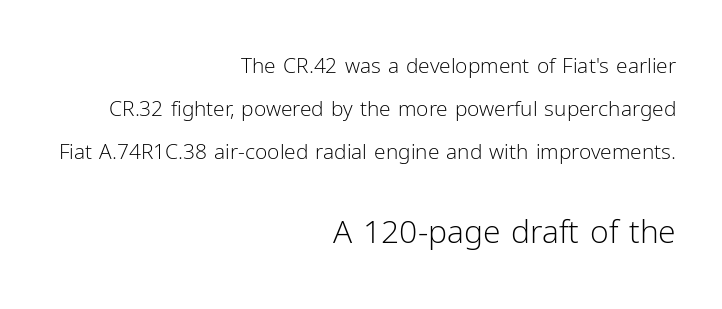
{"serif": "no", "italic": "no", "bold": "no", "weight": "light", "width": "normal", "stroke_contrast": "low", "x_height": "medium", "monospaced": "no", "underline": "no", "align": "right", "line_spacing": "loose", "line_spacing_ratio": 2.05, "letter_spacing": "normal", "letter_spacing_em": 0.0, "larger_block": "second", "size_ratio": 1.52, "glyph_px": 32}
